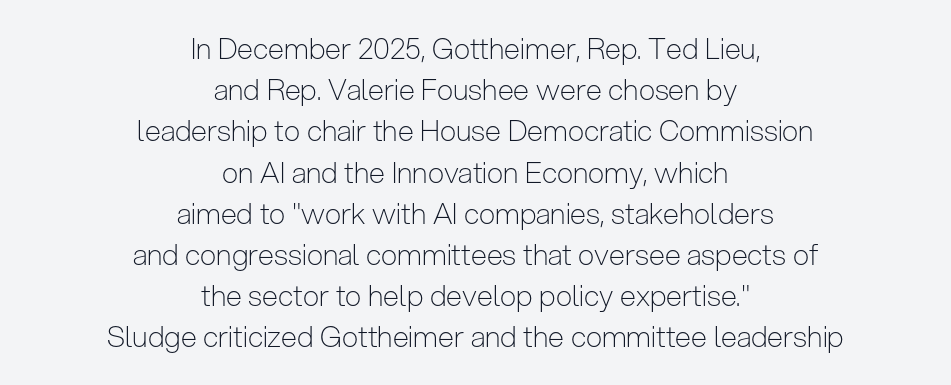
{"serif": "no", "italic": "no", "bold": "no", "weight": "light", "width": "condensed", "stroke_contrast": "low", "x_height": "medium", "monospaced": "no", "underline": "no", "align": "center", "line_spacing": "normal", "line_spacing_ratio": 1.42, "letter_spacing": "normal", "letter_spacing_em": 0.0, "glyph_px": 29}
